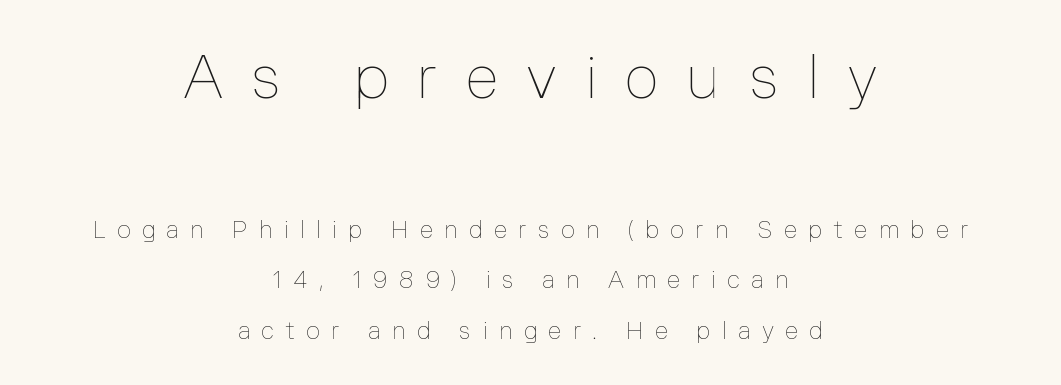
The image shows 60 px thin type, upright; set centered, loose line spacing (2.11x), unusually wide letter spacing (+0.47 em), not underlined; the first (top) block is 2.5x larger; low stroke contrast and a medium x-height.
